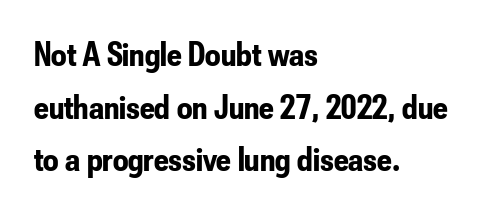
What kind of face is this? One without serifs — a sans. Evenly set lines give the paragraph a standard silhouette. This rendering features lettering with no underline. Is this a fixed-width face? No — the glyphs have proportional, varying widths.
